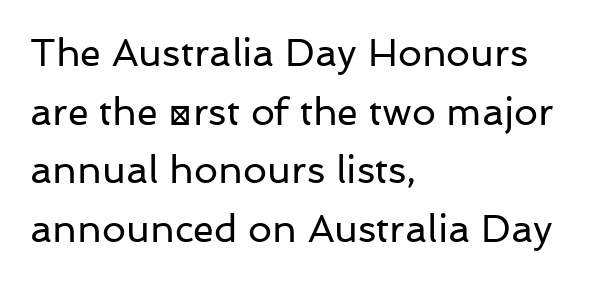
Is this a sans? Yes — the strokes have no serifs. Each letter keeps its own natural width here, so spacing adapts to shape. Unbolded letterforms with no extra heft. Every stem runs plumb, perpendicular to the baseline. The rendering keeps characters at their native spacing.
